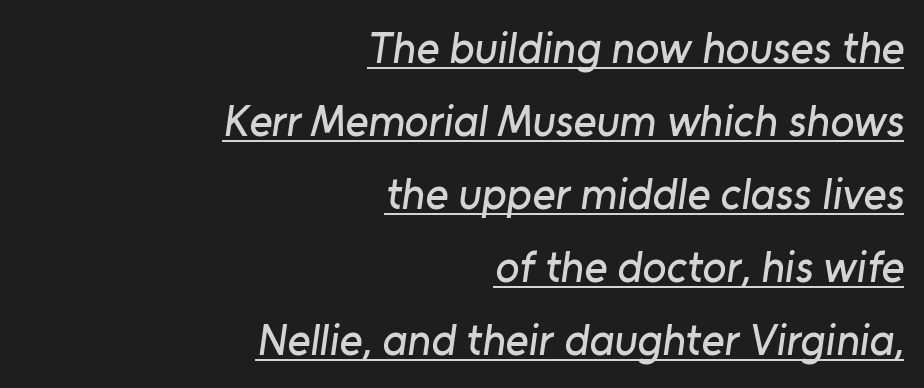
A rule runs beneath these lines of type. Is the block centered? No — it sits flush against the right margin. Regular leading. No feet cap the strokes, marking this as sans-serif type.
